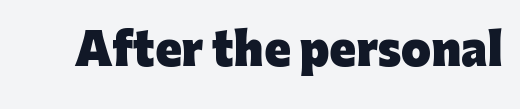
{"serif": "no", "italic": "no", "bold": "yes", "weight": "heavy", "width": "normal", "stroke_contrast": "low", "x_height": "medium", "monospaced": "no", "underline": "no", "letter_spacing": "normal", "letter_spacing_em": 0.0, "glyph_px": 43}
